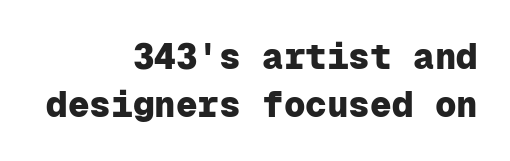
Q: Is the text bold? A: Yes.
Q: Is the text italic (slanted)? A: No, it is upright.
Q: Is the typeface a serif or a sans-serif typeface? A: Sans-serif.
Q: Is the text underlined? A: No.
Q: How is the paragraph aligned? A: Right-aligned.
Q: Is the spacing between letters normal or unusually wide? A: Normal.
Q: Is the spacing between lines tight, normal or loose? A: Normal.
Q: Width (condensed, normal, or wide)? A: Normal.
Q: Stroke contrast? A: Low.
Q: x-height? A: Medium.
Q: Monospaced? A: Yes.
